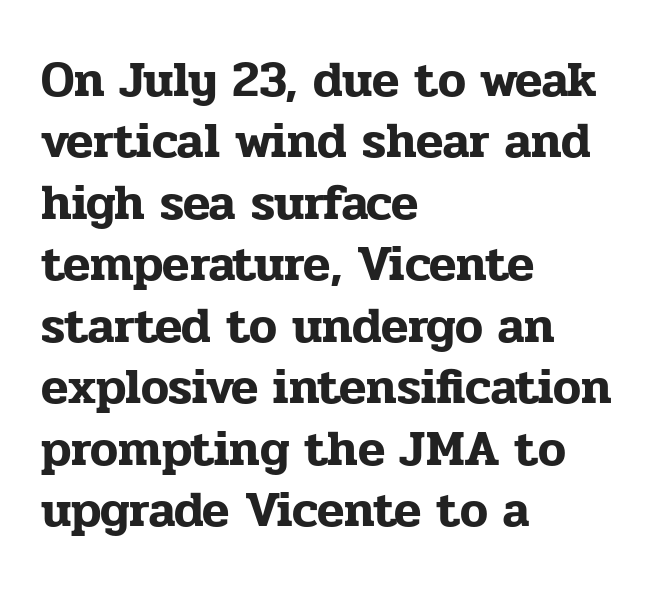
The image shows 50 px serif type, upright; set left-aligned, line spacing 1.23x, normal letter spacing, not underlined; low stroke contrast and a medium x-height.
